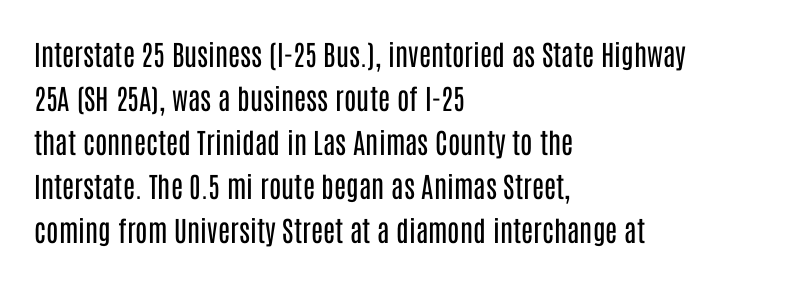
Q: Is the text bold? A: No.
Q: Is the text italic (slanted)? A: No, it is upright.
Q: Is the typeface a serif or a sans-serif typeface? A: Sans-serif.
Q: Is the text underlined? A: No.
Q: How is the paragraph aligned? A: Left-aligned.
Q: Is the spacing between letters normal or unusually wide? A: Normal.
Q: Is the spacing between lines tight, normal or loose? A: Normal.
Q: Width (condensed, normal, or wide)? A: Condensed.
Q: Stroke contrast? A: Low.
Q: x-height? A: Large.
Q: Monospaced? A: No.
